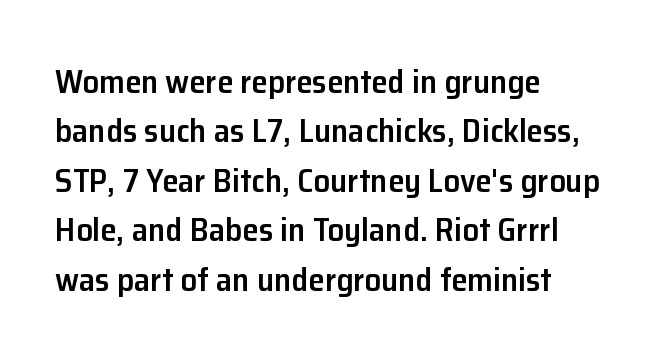
{"serif": "no", "italic": "no", "bold": "semi", "weight": "semibold", "width": "normal", "stroke_contrast": "low", "x_height": "medium", "monospaced": "no", "underline": "no", "align": "left", "line_spacing": "normal", "line_spacing_ratio": 1.5, "letter_spacing": "normal", "letter_spacing_em": 0.0, "glyph_px": 33}
